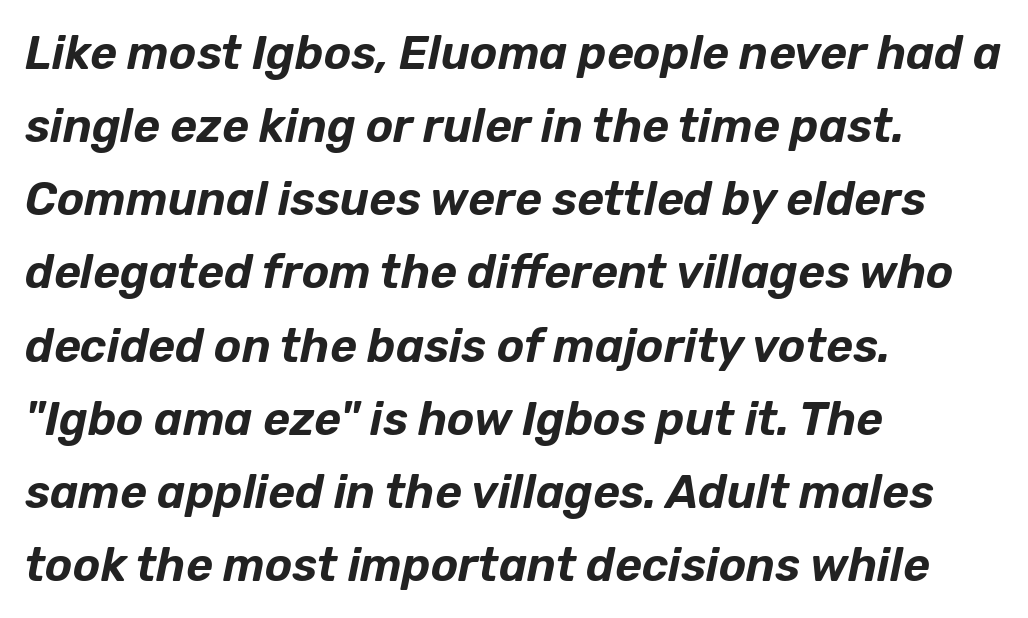
These lines stack with their left ends in a neat column. Looking at the ascenders, they clearly lean. One glance says typical: line gaps are just what's usual. Each row of text sits above clean, open space.
